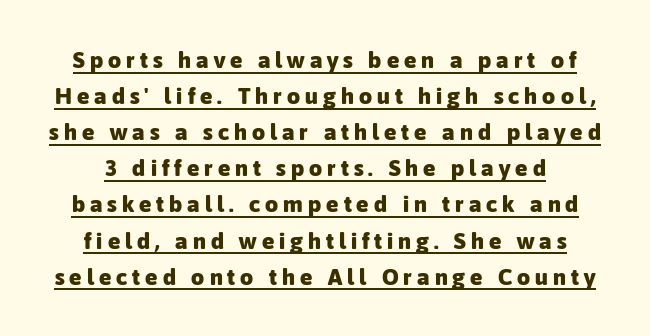
Q: Is the text bold? A: Yes.
Q: Is the text italic (slanted)? A: No, it is upright.
Q: Is the text underlined? A: Yes.
Q: Is the spacing between letters normal or unusually wide? A: Unusually wide.
Q: Is the spacing between lines tight, normal or loose? A: Normal.
